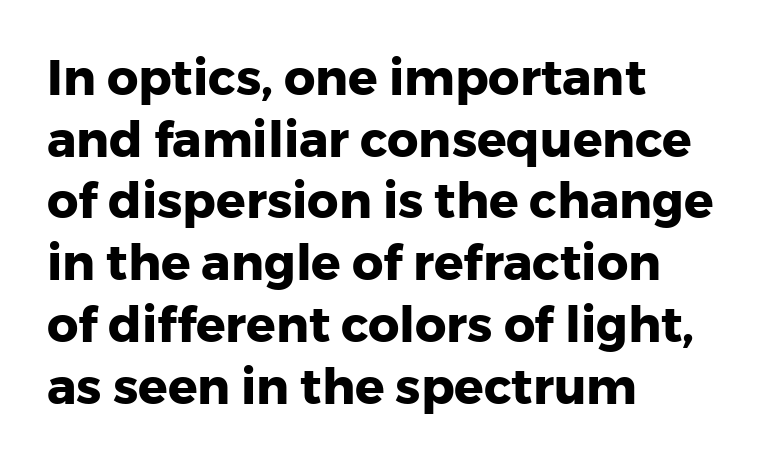
The image shows 49 px heavy sans-serif type, upright; set left-aligned, normal line spacing (1.26x), normal letter spacing, not underlined; low stroke contrast and a medium x-height.
